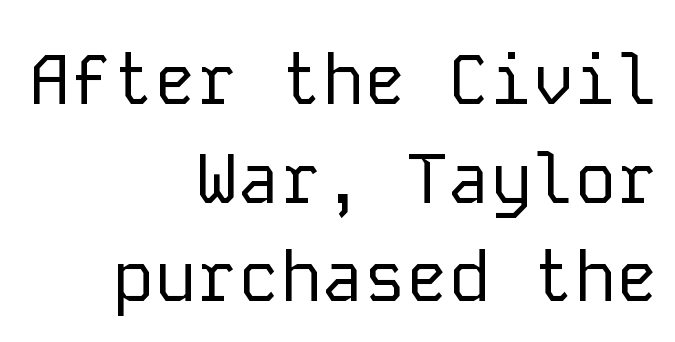
The image shows 70 px regular-weight sans-serif type, upright, monospaced; set right-aligned, normal line spacing (1.41x), normal letter spacing, not underlined; low stroke contrast and a medium x-height.
